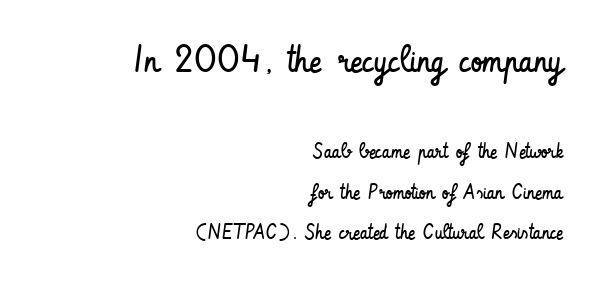
These lines are rendered in a variable-pitch font. Words appear dense and cohesive because spacing is normal. Line ends are locked; line starts wander. These glyphs show unthickened strokes, regular width or finer.
